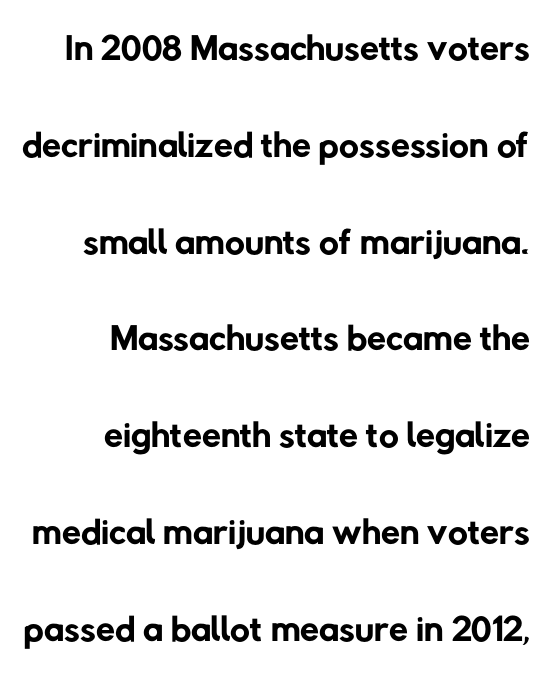
The image shows 55 px regular-weight sans-serif type; set right-aligned, line spacing 1.76x, normal letter spacing, not underlined; low stroke contrast and a medium x-height.
